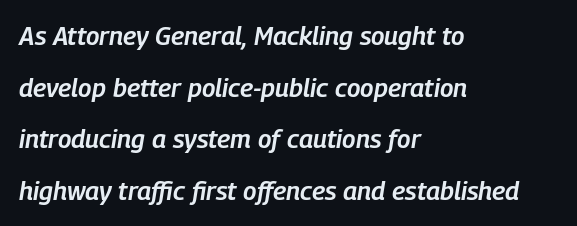
If you measured baseline to baseline, you'd find a long distance. Caption: standard tracking, unaltered. Would a proofreader flag this as italicized? Yes. Look at the stroke-to-counter ratio: somewhat heavy, a semibold.
